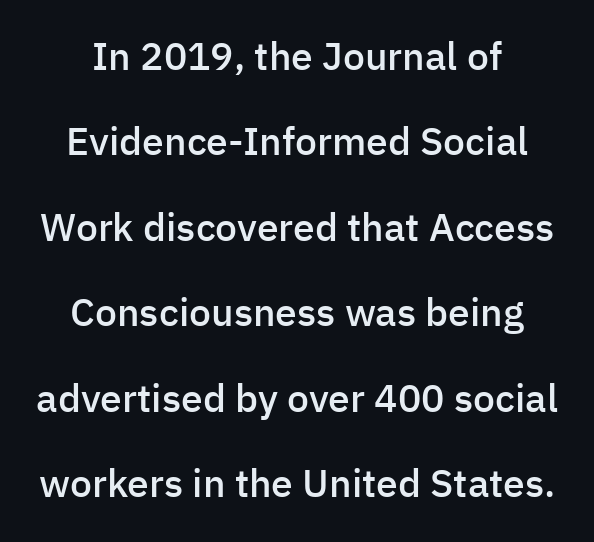
The image shows 39 px semibold sans-serif type, upright; set centered, loose line spacing (2.19x), normal letter spacing, not underlined; low stroke contrast and a medium x-height.
